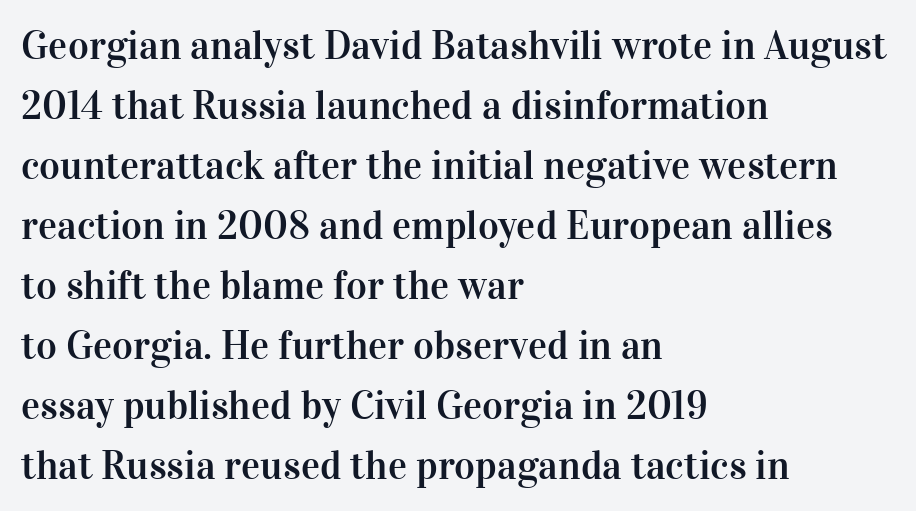
Q: Is the text italic (slanted)? A: No, it is upright.
Q: Is the typeface a serif or a sans-serif typeface? A: Serif.
Q: Is the text underlined? A: No.
Q: How is the paragraph aligned? A: Left-aligned.
Q: Is the spacing between letters normal or unusually wide? A: Normal.
Q: Is the spacing between lines tight, normal or loose? A: Normal.
Q: Width (condensed, normal, or wide)? A: Normal.
Q: Stroke contrast? A: High.
Q: x-height? A: Medium.
Q: Monospaced? A: No.
